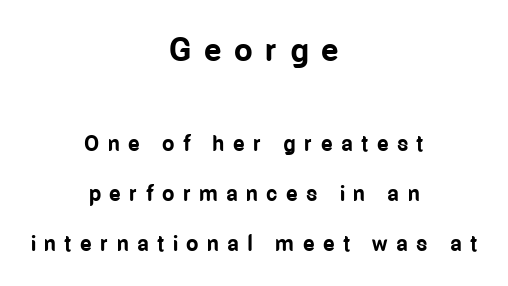
The image shows 33 px bold, condensed sans-serif type, upright; set centered, loose line spacing (2.27x), unusually wide letter spacing (+0.38 em), not underlined; the first (top) block is 1.5x larger; low stroke contrast and a medium x-height.
